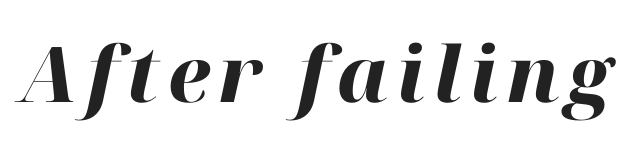
{"italic": "yes", "lean": "right", "slant_degrees": 12, "bold": "yes", "weight": "heavy", "width": "normal", "stroke_contrast": "high", "x_height": "medium", "monospaced": "no", "underline": "no", "glyph_px": 77}
